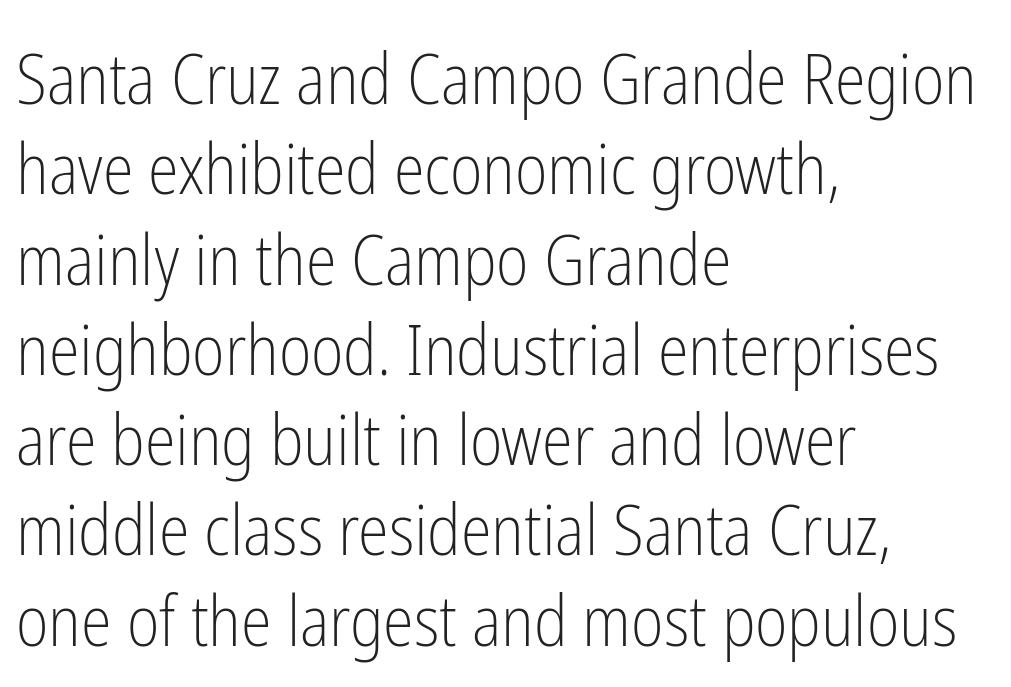
The image shows 70 px light, condensed sans-serif type, upright; set left-aligned, normal line spacing (1.29x), normal letter spacing, not underlined; low stroke contrast and a medium x-height.
